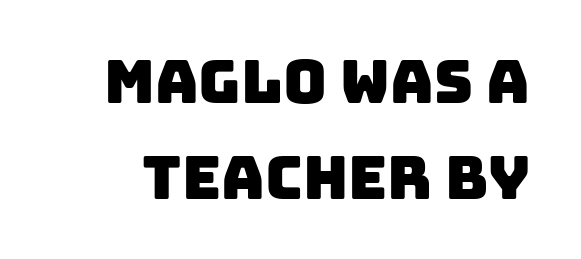
Q: Is the typeface a serif or a sans-serif typeface? A: Sans-serif.
Q: Is the text underlined? A: No.
Q: Is the spacing between letters normal or unusually wide? A: Normal.
Q: Is the spacing between lines tight, normal or loose? A: Normal.
Q: Width (condensed, normal, or wide)? A: Normal.
Q: Stroke contrast? A: Low.
Q: x-height? A: Large.
Q: Monospaced? A: No.
